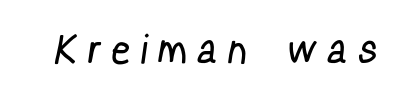
The image shows 39 px regular-weight, condensed sans-serif type; set unusually wide letter spacing (+0.37 em), not underlined; low stroke contrast and a medium x-height.
